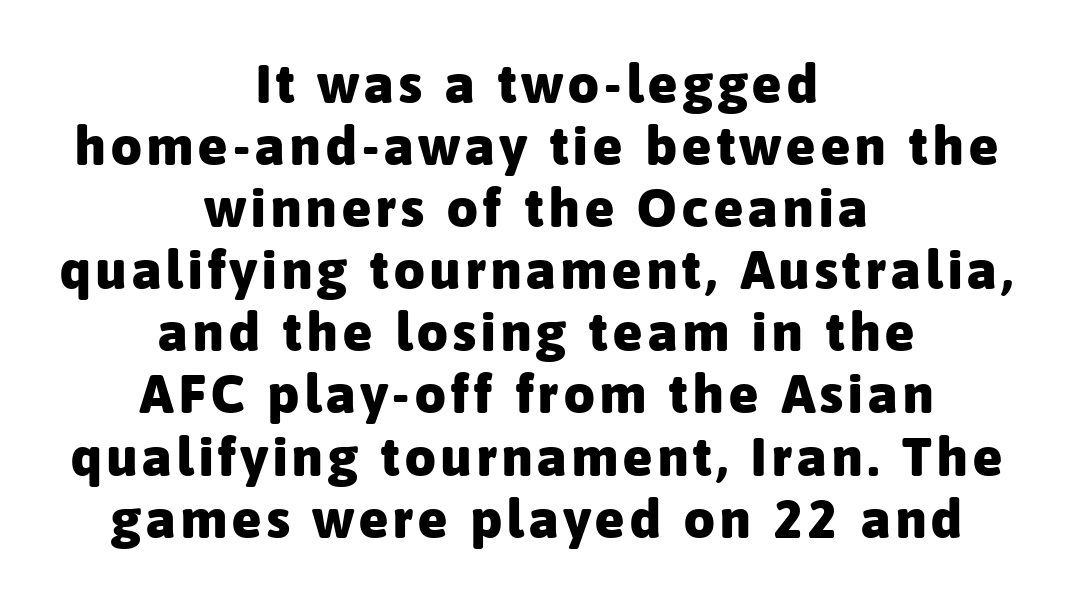
Q: Is the text bold? A: Yes.
Q: Is the text italic (slanted)? A: No, it is upright.
Q: Is the typeface a serif or a sans-serif typeface? A: Sans-serif.
Q: Is the text underlined? A: No.
Q: How is the paragraph aligned? A: Centered.
Q: Is the spacing between lines tight, normal or loose? A: Tight.
Q: Width (condensed, normal, or wide)? A: Normal.
Q: Stroke contrast? A: Low.
Q: x-height? A: Medium.
Q: Monospaced? A: No.
